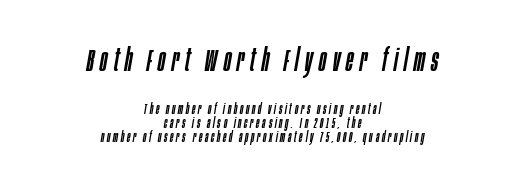
{"italic": "yes", "lean": "right", "slant_degrees": 10, "width": "condensed", "stroke_contrast": "low", "x_height": "large", "monospaced": "no", "underline": "no", "align": "center", "line_spacing": "tight", "line_spacing_ratio": 1.0, "letter_spacing": "wide", "letter_spacing_em": 0.2, "larger_block": "first", "size_ratio": 2.21, "glyph_px": 31}
